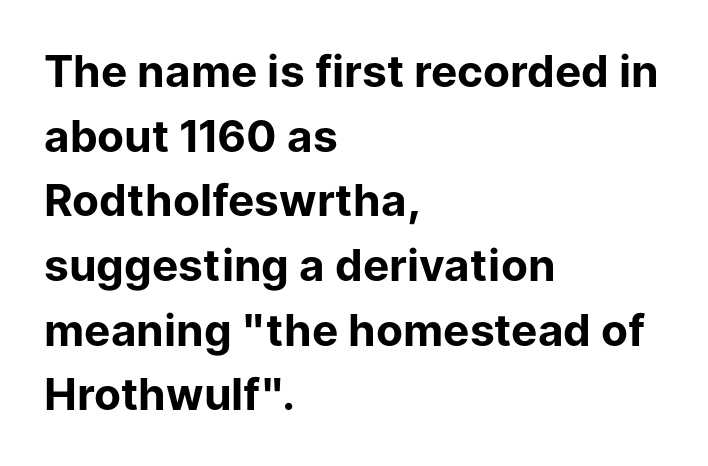
Q: Is the text bold? A: Yes.
Q: Is the text italic (slanted)? A: No, it is upright.
Q: Is the typeface a serif or a sans-serif typeface? A: Sans-serif.
Q: Is the text underlined? A: No.
Q: How is the paragraph aligned? A: Left-aligned.
Q: Is the spacing between letters normal or unusually wide? A: Normal.
Q: Is the spacing between lines tight, normal or loose? A: Normal.
Q: Width (condensed, normal, or wide)? A: Normal.
Q: Stroke contrast? A: Low.
Q: x-height? A: Medium.
Q: Monospaced? A: No.
